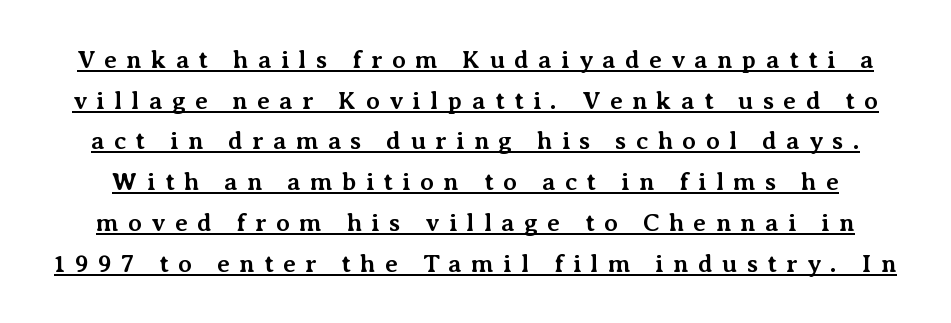
{"italic": "no", "bold": "yes", "underline": "yes", "line_spacing": "normal", "line_spacing_ratio": 1.63, "letter_spacing": "wide", "letter_spacing_em": 0.37, "glyph_px": 25}
